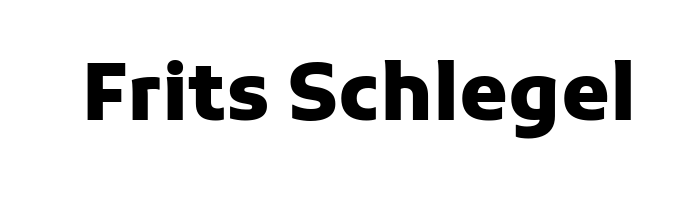
The image shows 78 px heavy sans-serif type, upright; set normal letter spacing, not underlined; low stroke contrast and a medium x-height.
